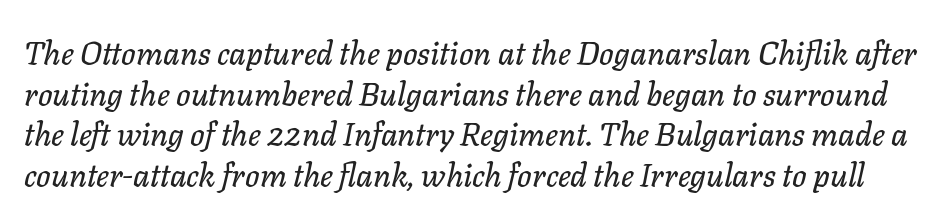
{"italic": "yes", "lean": "right", "slant_degrees": 11, "width": "normal", "stroke_contrast": "low", "x_height": "medium", "monospaced": "no", "underline": "no", "line_spacing": "normal", "line_spacing_ratio": 1.27, "letter_spacing": "normal", "letter_spacing_em": 0.0, "glyph_px": 32}
